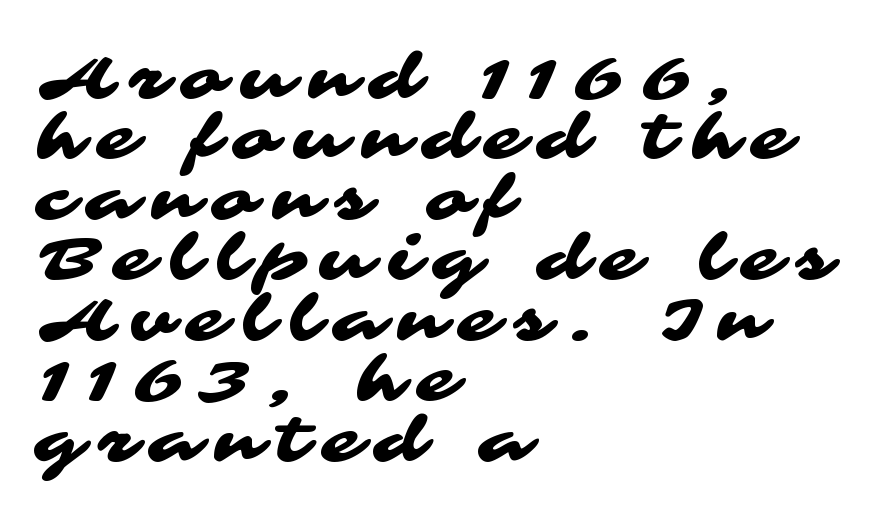
{"serif": "no", "width": "wide", "stroke_contrast": "medium", "x_height": "medium", "monospaced": "no", "underline": "no", "align": "left", "line_spacing": "tight", "line_spacing_ratio": 0.96, "letter_spacing": "wide", "letter_spacing_em": 0.25, "glyph_px": 63}
